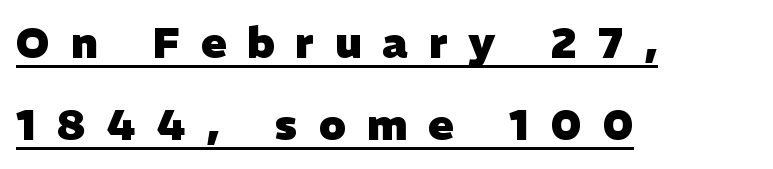
Q: Is the text bold? A: Yes.
Q: Is the typeface a serif or a sans-serif typeface? A: Sans-serif.
Q: Is the text underlined? A: Yes.
Q: How is the paragraph aligned? A: Left-aligned.
Q: Is the spacing between letters normal or unusually wide? A: Unusually wide.
Q: Is the spacing between lines tight, normal or loose? A: Loose.
Q: Width (condensed, normal, or wide)? A: Normal.
Q: Stroke contrast? A: Low.
Q: x-height? A: Medium.
Q: Monospaced? A: No.
